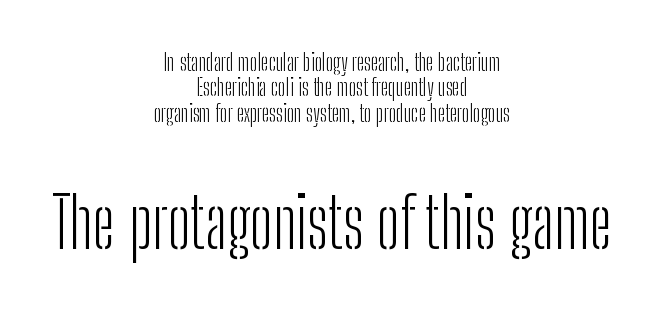
The image shows 70 px light, condensed sans-serif type, upright; set centered, tight line spacing (1.1x), normal letter spacing, not underlined; the second (bottom) block is 3.04x larger; low stroke contrast and a medium x-height.
